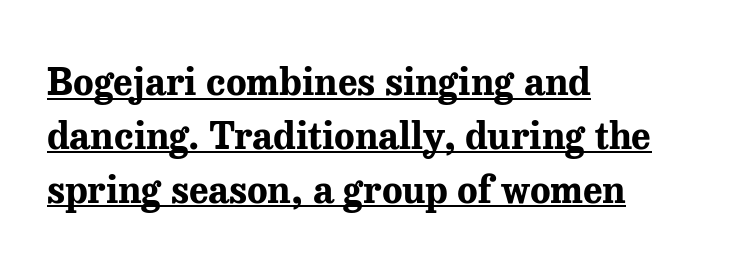
Q: Is the text bold? A: Yes.
Q: Is the text italic (slanted)? A: No, it is upright.
Q: Is the typeface a serif or a sans-serif typeface? A: Serif.
Q: Is the text underlined? A: Yes.
Q: How is the paragraph aligned? A: Left-aligned.
Q: Is the spacing between letters normal or unusually wide? A: Normal.
Q: Is the spacing between lines tight, normal or loose? A: Normal.
Q: Width (condensed, normal, or wide)? A: Normal.
Q: Stroke contrast? A: Medium.
Q: x-height? A: Medium.
Q: Monospaced? A: No.
